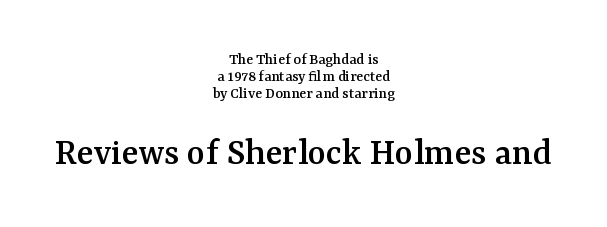
Q: Is the text italic (slanted)? A: No, it is upright.
Q: Is the typeface a serif or a sans-serif typeface? A: Serif.
Q: Is the text underlined? A: No.
Q: How is the paragraph aligned? A: Centered.
Q: Is the spacing between letters normal or unusually wide? A: Normal.
Q: Is the spacing between lines tight, normal or loose? A: Tight.
Q: Which block of text is set in a larger size, the first (top) or the second (bottom)? A: The second (bottom) one.
Q: Width (condensed, normal, or wide)? A: Normal.
Q: Stroke contrast? A: Medium.
Q: x-height? A: Medium.
Q: Monospaced? A: No.
